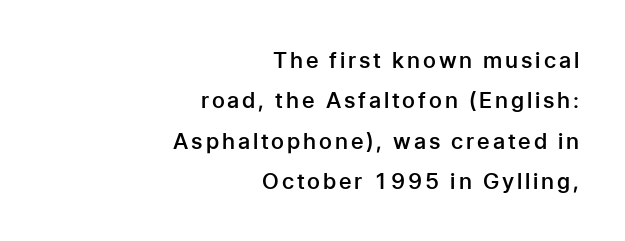
{"italic": "no", "bold": "semi", "underline": "no", "align": "right", "line_spacing_ratio": 1.83, "glyph_px": 22}
